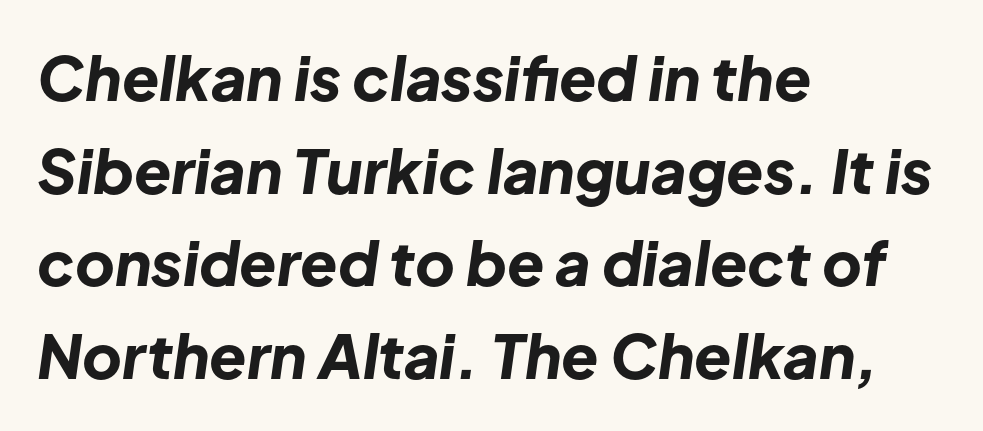
You could call the tracking neutral — neither tight nor loose. The glyphs look as if they've been sheared to an angle. The leading is moderate, giving the passage an even texture. The glyphs are unaccompanied by any horizontal stroke below them. If you drew a ruler down the left edge, every line would touch it. The characters look thick and weighty, a clear bold.
